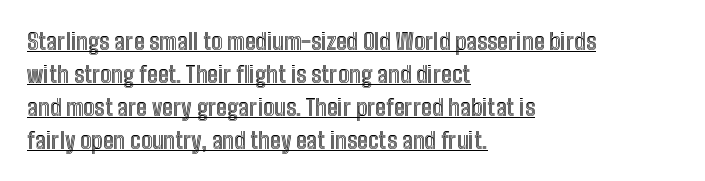
The image shows 23 px text type, upright; set left-aligned, normal line spacing (1.43x), normal letter spacing, underlined.
